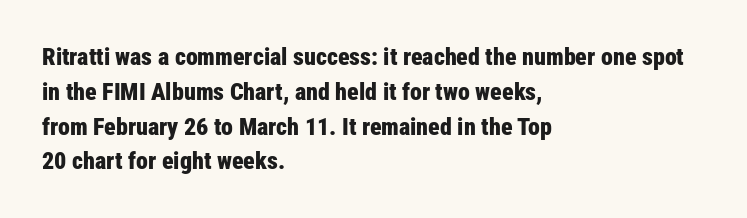
{"italic": "no", "bold": "yes", "underline": "no", "align": "left", "line_spacing": "normal", "line_spacing_ratio": 1.45, "letter_spacing": "normal", "letter_spacing_em": 0.0, "glyph_px": 24}
